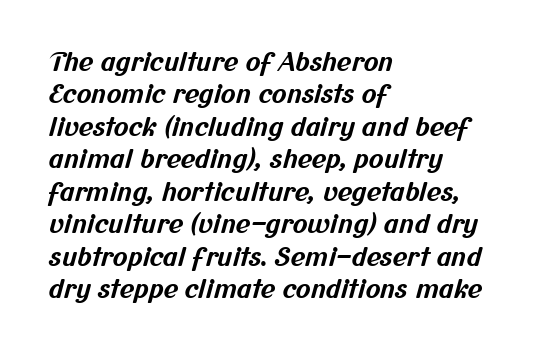
Reading down the column, the eye jumps a familiar distance to each next line. Descenders are the only things crossing below the line. Default kerning and tracking; the words read as compact shapes. Line starts are locked; line ends wander. Does the weight exceed regular? Yes, all the way to bold.
